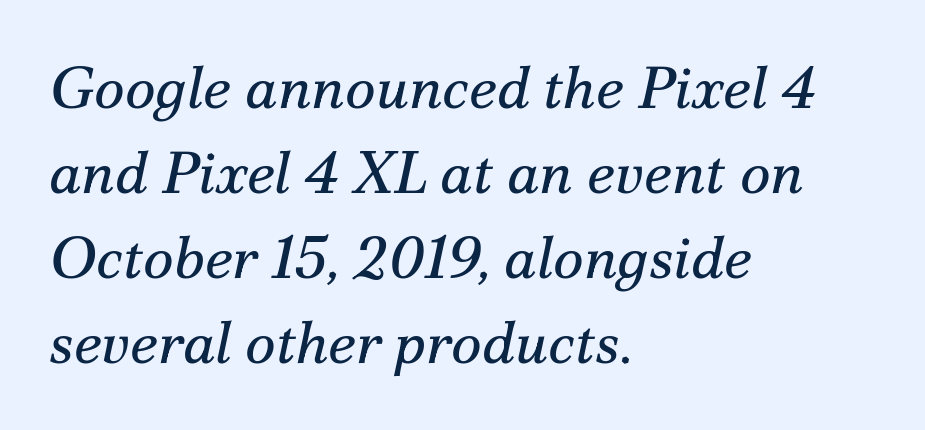
The image shows 59 px regular-weight serif type, italic (leaning right); set left-aligned, normal line spacing (1.44x), normal letter spacing, not underlined; medium stroke contrast and a small x-height.
